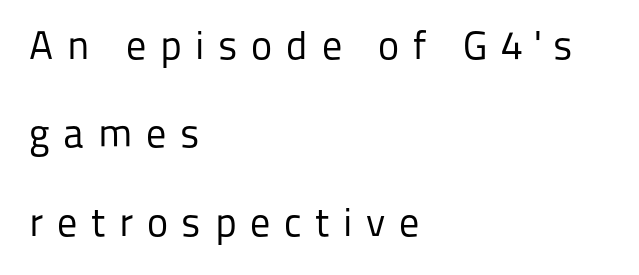
Italic? Not at all — the glyphs are vertical. This rendering widens character spacing well past its baseline value. Is the type heavy? It reads as light-to-regular instead. The characters display no serif detailing; their extremities are plain. Unmarked baselines from the first word to the last.
